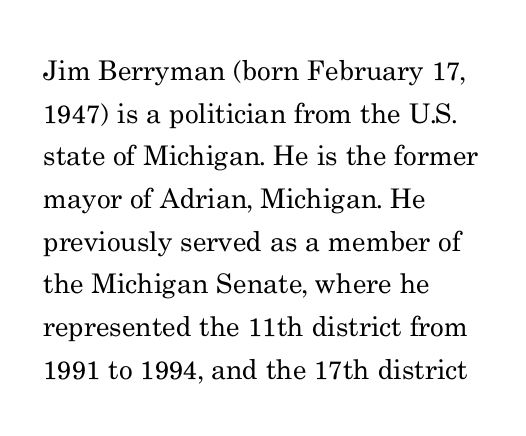
{"italic": "no", "bold": "no", "underline": "no", "align": "left", "line_spacing": "normal", "line_spacing_ratio": 1.58, "letter_spacing": "normal", "letter_spacing_em": 0.0, "glyph_px": 27}
